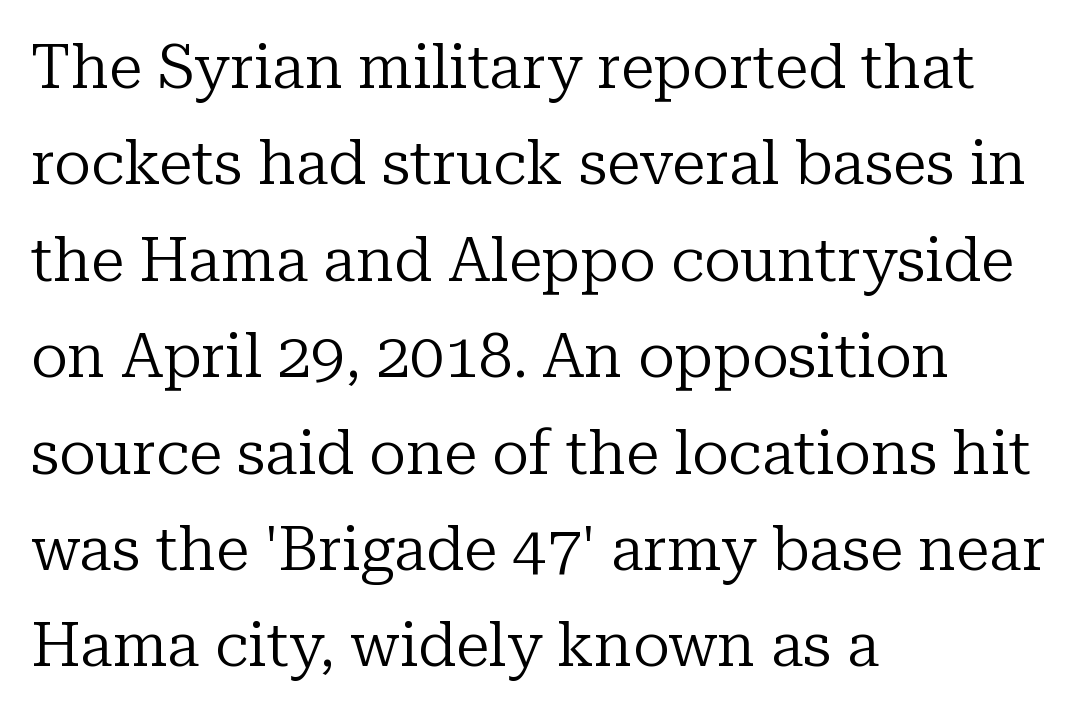
{"serif": "yes", "italic": "no", "bold": "no", "weight": "regular", "width": "normal", "stroke_contrast": "low", "x_height": "medium", "monospaced": "no", "underline": "no", "align": "left", "line_spacing": "normal", "line_spacing_ratio": 1.58, "letter_spacing": "normal", "letter_spacing_em": 0.0, "glyph_px": 61}
